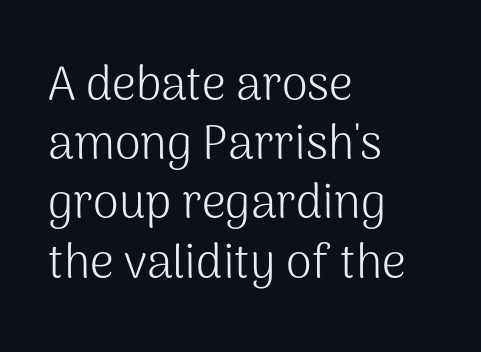
Line beginnings align vertically; line endings do not. Is the letter spacing exaggerated? No — it looks like the ordinary default. The cut favours lightness, reaching ordinary text weight at its darkest. Each letter keeps its own natural width here, so spacing adapts to shape.
